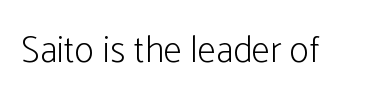
Nobody touched the tracking dial on this one. Tall strokes in this sample are plumb rather than angled. Each letter's strokes conclude bluntly, with no projecting serifs. Varying glyph widths throughout — classic text-font behaviour.
